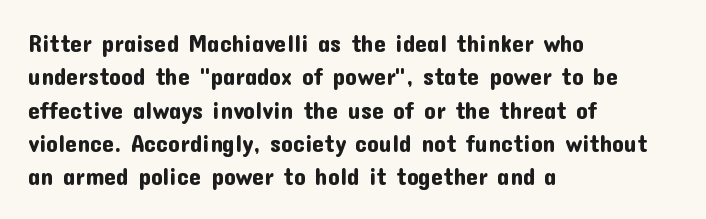
Q: Is the text italic (slanted)? A: No, it is upright.
Q: Is the text underlined? A: No.
Q: How is the paragraph aligned? A: Left-aligned.
Q: Is the spacing between letters normal or unusually wide? A: Normal.
Q: Is the spacing between lines tight, normal or loose? A: Normal.
